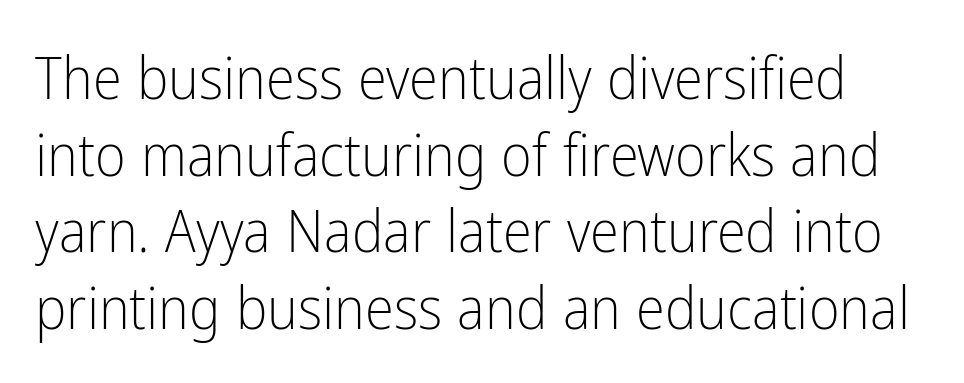
The space between consecutive lines is moderate. Varying glyph widths throughout — classic text-font behaviour. The characters display no serif detailing; their extremities are plain. How are the letters spaced? Ordinarily, with no added tracking.
